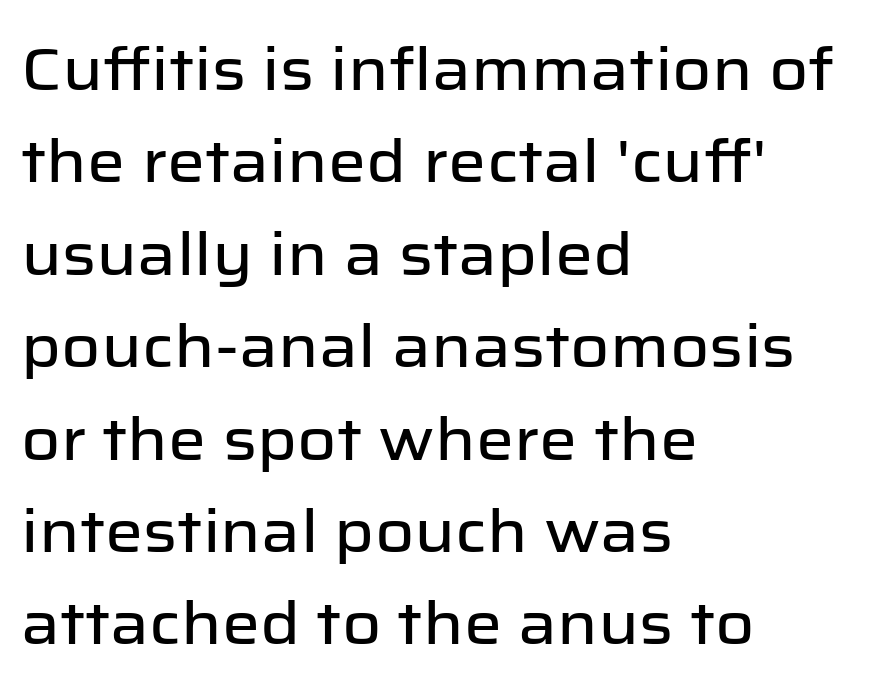
Q: Is the text italic (slanted)? A: No, it is upright.
Q: Is the typeface a serif or a sans-serif typeface? A: Sans-serif.
Q: Is the text underlined? A: No.
Q: How is the paragraph aligned? A: Left-aligned.
Q: Is the spacing between letters normal or unusually wide? A: Normal.
Q: Is the spacing between lines tight, normal or loose? A: Normal.
Q: Width (condensed, normal, or wide)? A: Normal.
Q: Stroke contrast? A: Low.
Q: x-height? A: Medium.
Q: Monospaced? A: No.
